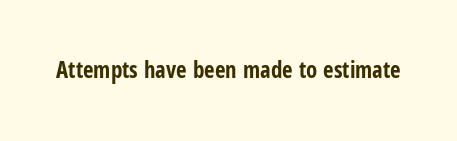
{"italic": "no", "bold": "yes", "underline": "no", "letter_spacing": "normal", "letter_spacing_em": 0.0, "glyph_px": 23}
